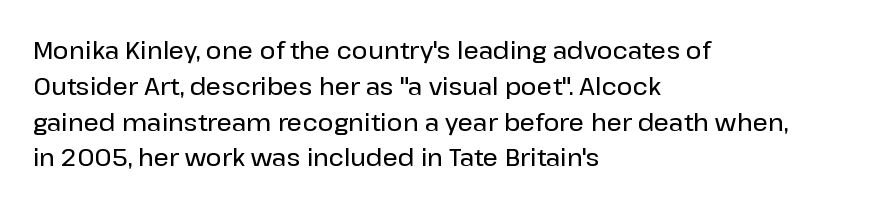
Q: Is the text italic (slanted)? A: No, it is upright.
Q: Is the text underlined? A: No.
Q: How is the paragraph aligned? A: Left-aligned.
Q: Is the spacing between letters normal or unusually wide? A: Normal.
Q: Is the spacing between lines tight, normal or loose? A: Normal.
